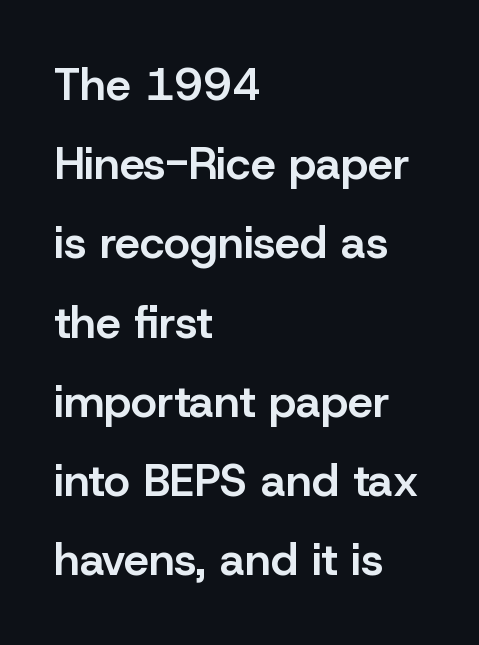
The image shows 45 px semibold sans-serif type, upright; set left-aligned, line spacing 1.76x, normal letter spacing, not underlined; low stroke contrast and a medium x-height.
